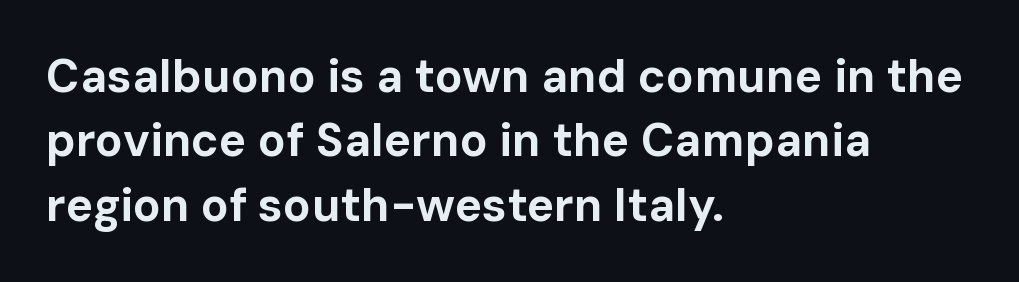
{"serif": "no", "italic": "no", "bold": "yes", "weight": "bold", "width": "normal", "stroke_contrast": "low", "x_height": "medium", "monospaced": "no", "underline": "no", "align": "left", "line_spacing": "normal", "line_spacing_ratio": 1.4, "letter_spacing": "normal", "letter_spacing_em": 0.0, "glyph_px": 46}
